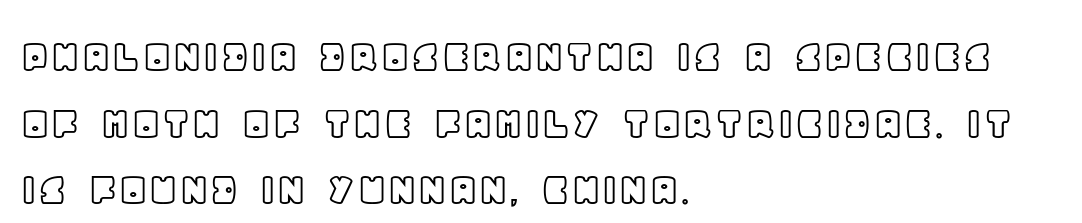
{"italic": "no", "width": "normal", "x_height": "large", "monospaced": "no", "underline": "no", "align": "left", "line_spacing": "normal", "line_spacing_ratio": 1.36, "letter_spacing": "normal", "letter_spacing_em": 0.0, "glyph_px": 49}
